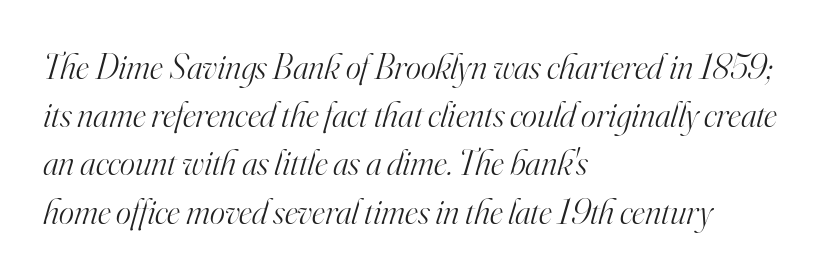
{"serif": "yes", "italic": "yes", "lean": "right", "slant_degrees": 16, "bold": "no", "weight": "light", "width": "normal", "stroke_contrast": "high", "x_height": "small", "monospaced": "no", "underline": "no", "align": "left", "line_spacing": "normal", "line_spacing_ratio": 1.34, "letter_spacing": "normal", "letter_spacing_em": 0.0, "glyph_px": 36}
